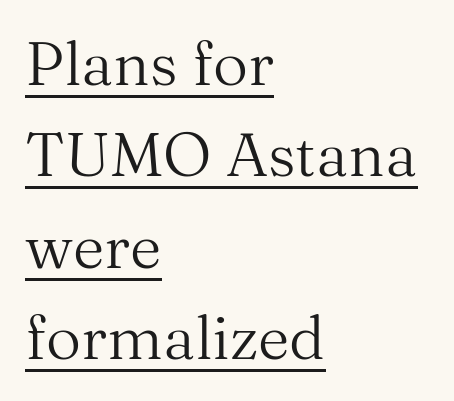
Q: Is the text bold? A: No.
Q: Is the text italic (slanted)? A: No, it is upright.
Q: Is the typeface a serif or a sans-serif typeface? A: Serif.
Q: Is the text underlined? A: Yes.
Q: How is the paragraph aligned? A: Left-aligned.
Q: Is the spacing between letters normal or unusually wide? A: Normal.
Q: Is the spacing between lines tight, normal or loose? A: Normal.
Q: Width (condensed, normal, or wide)? A: Normal.
Q: Stroke contrast? A: Medium.
Q: x-height? A: Medium.
Q: Monospaced? A: No.
